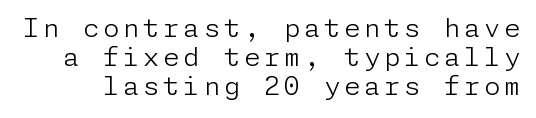
The image shows 26 px text type, upright; set tight line spacing (1.12x), not underlined.
